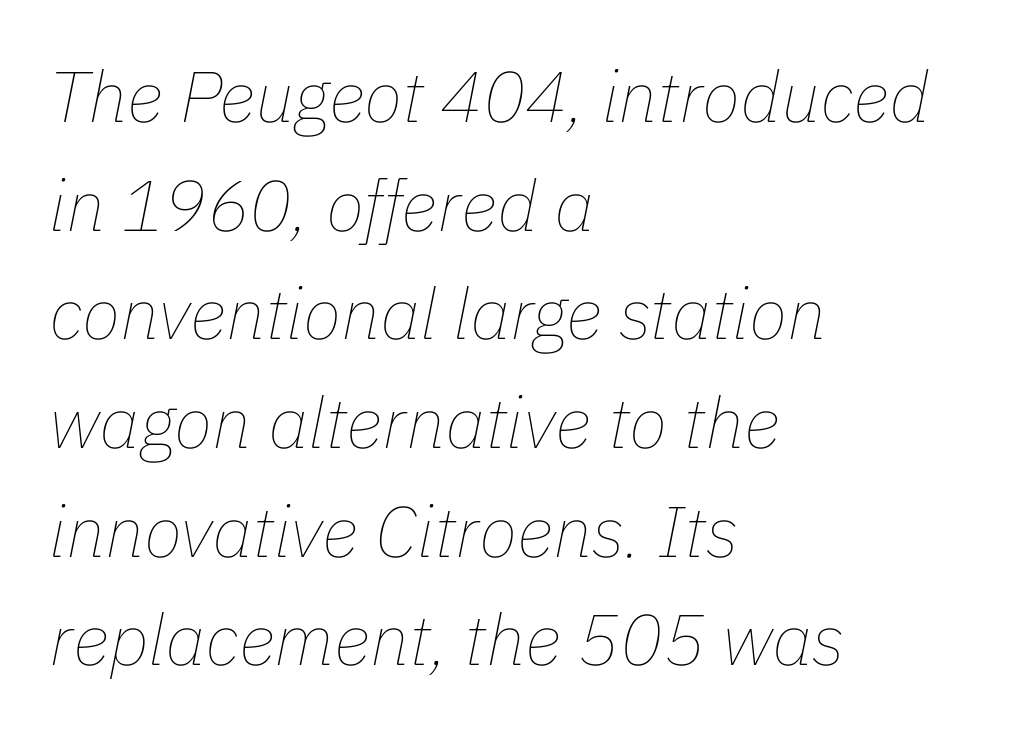
The passage shown is typed in a proportional face where columns would drift. Baseline-to-baseline distance is the conventional proportion of letter height. A typesetter would call this zero additional tracking. Anything drawn beneath the words? Only blank space.
